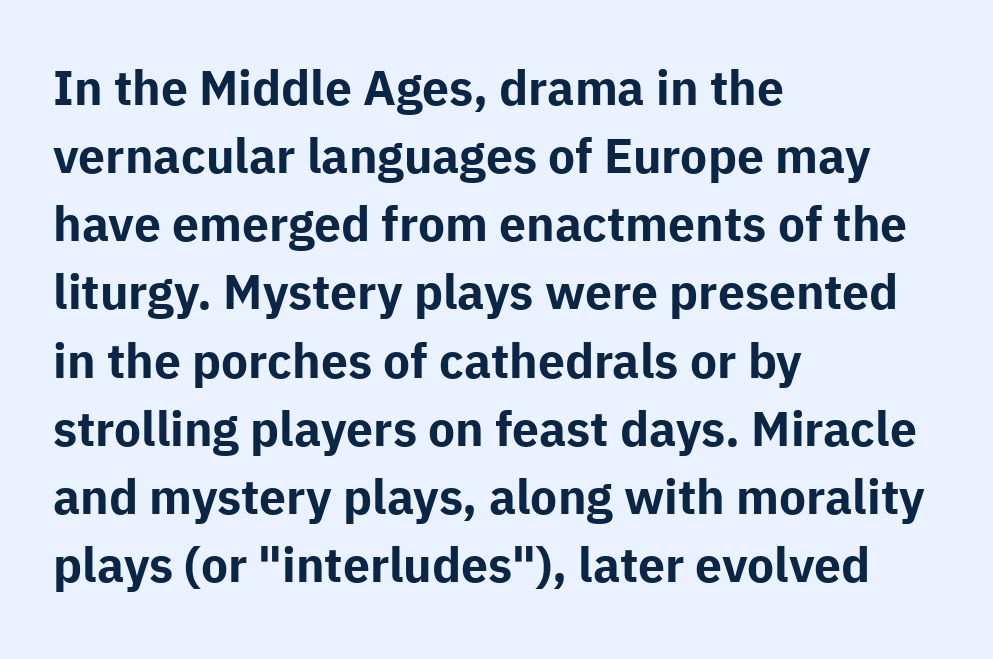
The image shows 48 px bold sans-serif type, upright; set left-aligned, normal line spacing (1.42x), normal letter spacing, not underlined; low stroke contrast and a medium x-height.
